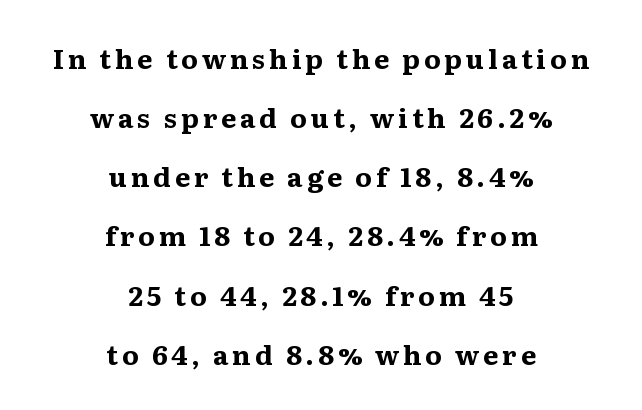
Compared with a flush-left layout, this one balances lines on the center instead. The line-height multiplier appears high, well above default. Any mark beneath the type? The region is blank. The glyphs have the mass of a bold cut. In terms of posture, this sample is upright.
